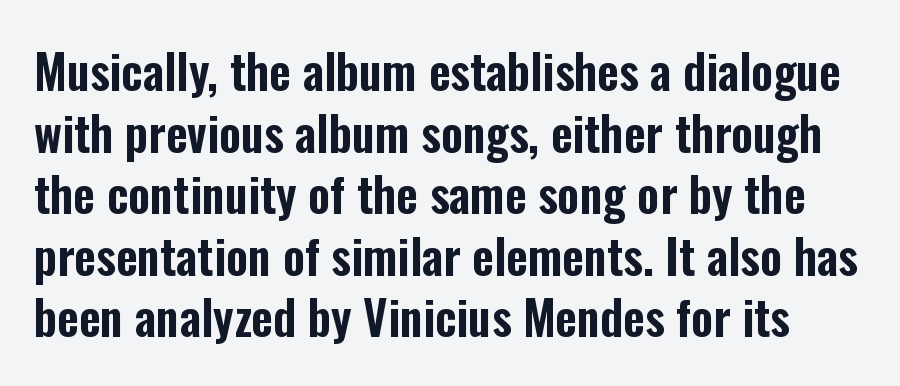
The image shows 47 px condensed sans-serif type, upright; set normal line spacing (1.31x), normal letter spacing, not underlined; low stroke contrast and a medium x-height.
